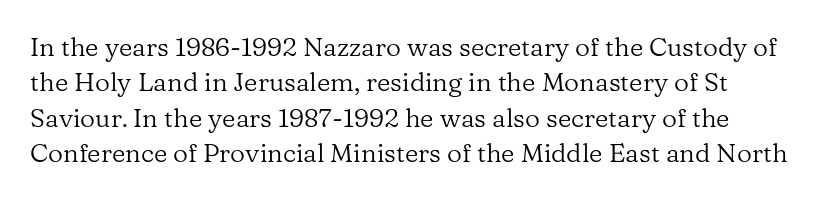
Vertically, the passage feels balanced, rows spaced as you'd expect. No italicization has been applied; the sample stays upright. A bare baseline throughout the passage. Think standard paragraph weight, or any step lighter than that.
